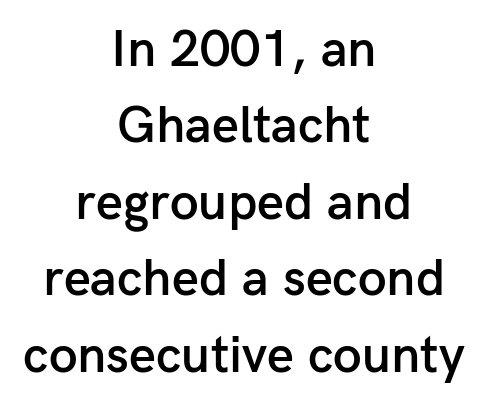
{"serif": "no", "italic": "no", "bold": "semi", "weight": "semibold", "width": "normal", "stroke_contrast": "low", "x_height": "medium", "monospaced": "no", "underline": "no", "align": "center", "line_spacing": "normal", "line_spacing_ratio": 1.47, "letter_spacing": "normal", "letter_spacing_em": 0.0, "glyph_px": 52}
